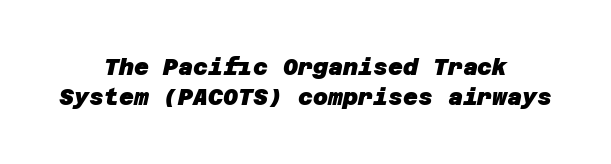
{"bold": "yes", "underline": "no", "align": "center", "line_spacing": "normal", "line_spacing_ratio": 1.3, "letter_spacing": "normal", "letter_spacing_em": 0.0, "glyph_px": 23}
